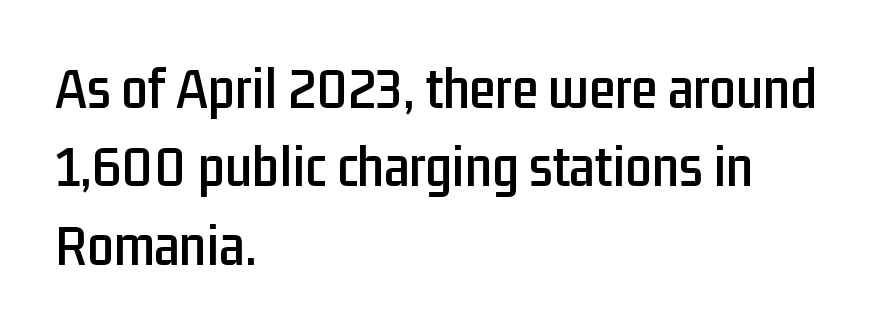
Q: Is the text italic (slanted)? A: No, it is upright.
Q: Is the typeface a serif or a sans-serif typeface? A: Sans-serif.
Q: Is the text underlined? A: No.
Q: How is the paragraph aligned? A: Left-aligned.
Q: Is the spacing between letters normal or unusually wide? A: Normal.
Q: Is the spacing between lines tight, normal or loose? A: Normal.
Q: Width (condensed, normal, or wide)? A: Condensed.
Q: Stroke contrast? A: Low.
Q: x-height? A: Medium.
Q: Monospaced? A: No.
